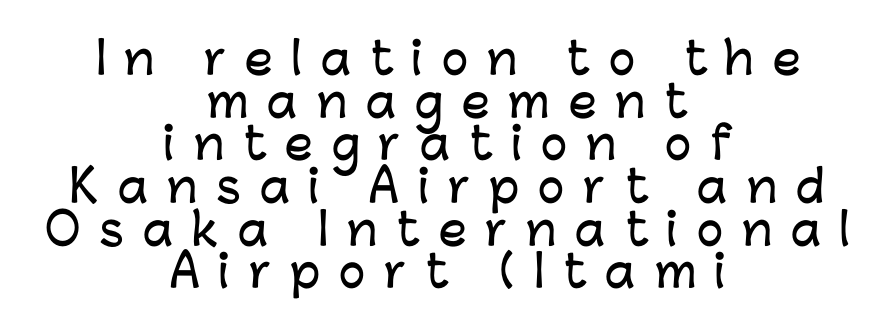
The image shows 44 px sans-serif type, upright; set centered, tight line spacing (0.97x), unusually wide letter spacing (+0.43 em), not underlined; low stroke contrast and a medium x-height.
